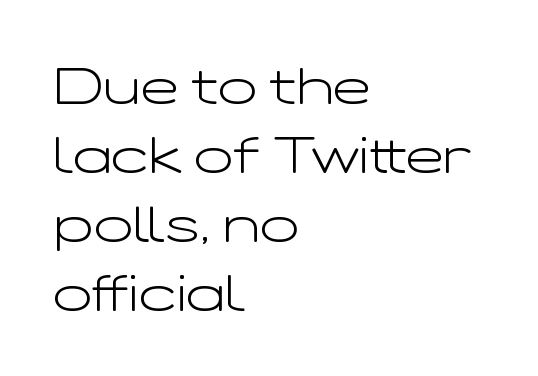
Q: Is the text bold? A: No.
Q: Is the text italic (slanted)? A: No, it is upright.
Q: Is the typeface a serif or a sans-serif typeface? A: Sans-serif.
Q: Is the text underlined? A: No.
Q: How is the paragraph aligned? A: Left-aligned.
Q: Is the spacing between letters normal or unusually wide? A: Normal.
Q: Is the spacing between lines tight, normal or loose? A: Normal.
Q: Width (condensed, normal, or wide)? A: Wide.
Q: Stroke contrast? A: Low.
Q: x-height? A: Medium.
Q: Monospaced? A: No.
